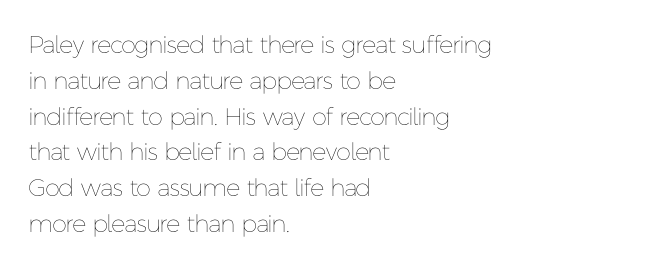
Q: Is the text bold? A: No.
Q: Is the text italic (slanted)? A: No, it is upright.
Q: Is the text underlined? A: No.
Q: How is the paragraph aligned? A: Left-aligned.
Q: Is the spacing between letters normal or unusually wide? A: Normal.
Q: Is the spacing between lines tight, normal or loose? A: Normal.
